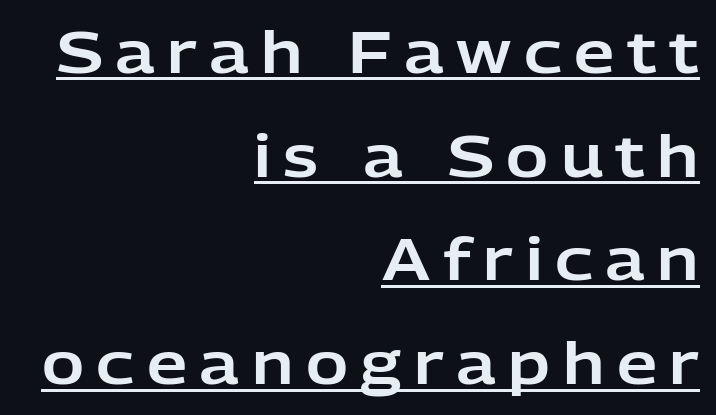
Q: Is the text italic (slanted)? A: No, it is upright.
Q: Is the typeface a serif or a sans-serif typeface? A: Sans-serif.
Q: Is the text underlined? A: Yes.
Q: How is the paragraph aligned? A: Right-aligned.
Q: Is the spacing between letters normal or unusually wide? A: Unusually wide.
Q: Width (condensed, normal, or wide)? A: Normal.
Q: Stroke contrast? A: Low.
Q: x-height? A: Medium.
Q: Monospaced? A: No.
